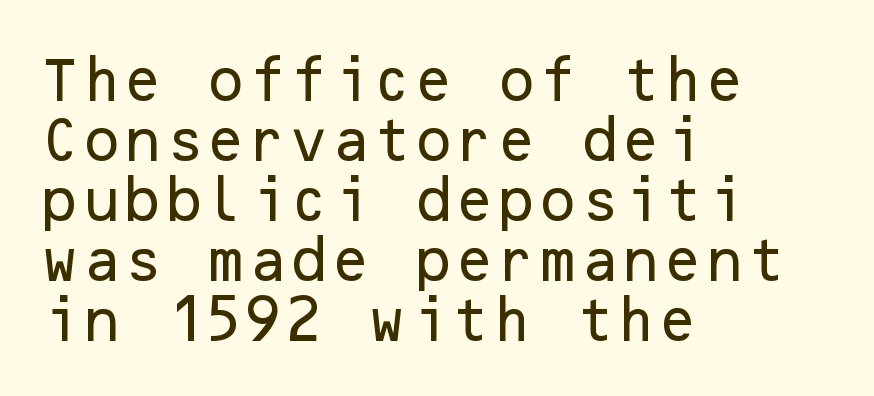
The image shows 48 px sans-serif type, upright; set left-aligned, normal line spacing (1.25x), normal letter spacing, not underlined; low stroke contrast and a medium x-height.
